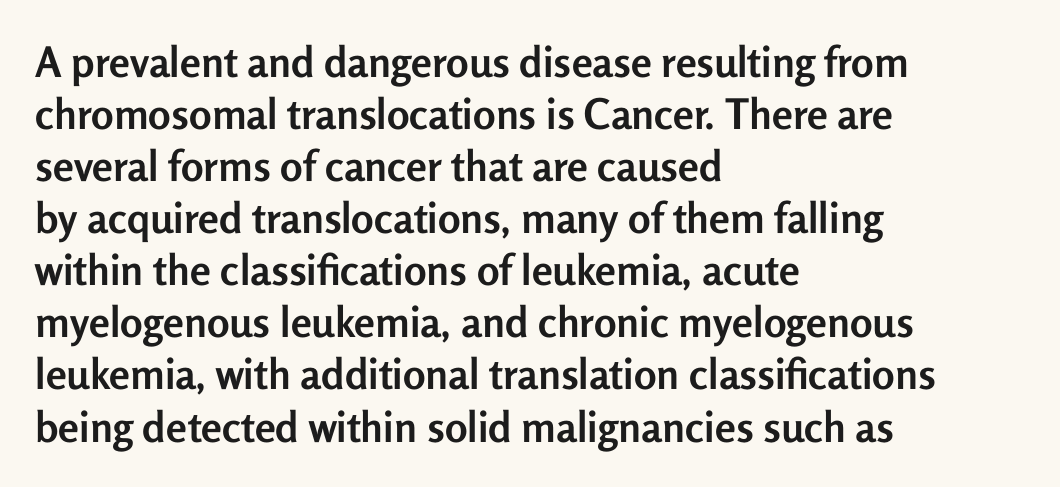
{"serif": "no", "italic": "no", "bold": "yes", "weight": "semibold", "width": "normal", "stroke_contrast": "low", "x_height": "medium", "monospaced": "no", "underline": "no", "align": "left", "line_spacing_ratio": 1.24, "letter_spacing": "normal", "letter_spacing_em": 0.0, "glyph_px": 42}
